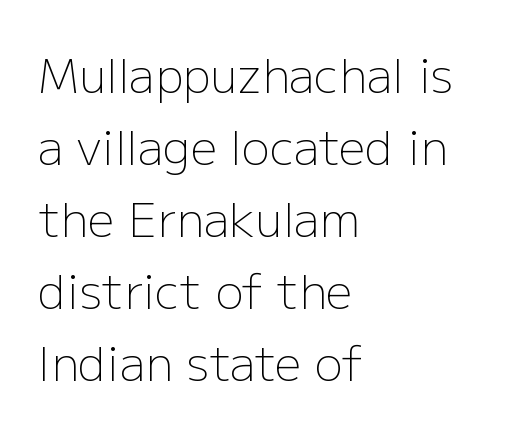
The face looks like a standard text weight, possibly lighter. The passage shown is typed in a proportional face where columns would drift. The space directly below the letters is spotless. Short and long lines alike share a common starting point at left. The space between consecutive lines is moderate.
